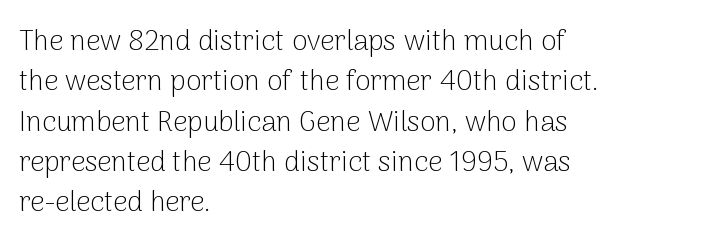
{"serif": "no", "italic": "no", "bold": "no", "weight": "light", "width": "normal", "stroke_contrast": "low", "x_height": "medium", "monospaced": "no", "underline": "no", "align": "left", "line_spacing": "normal", "line_spacing_ratio": 1.44, "letter_spacing": "normal", "letter_spacing_em": 0.0, "glyph_px": 28}
